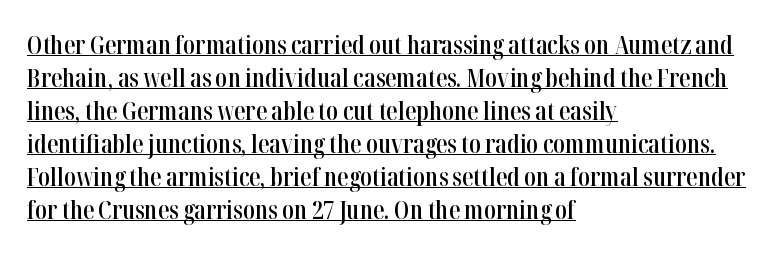
The line-height multiplier appears to be the usual default. A classic flush-left, rag-right setting is used for this passage. This sample uses plain, unmodified letter spacing. A fair bit of extra ink — the face is semibold, not bold. Decoration check: the copy is underlined.
